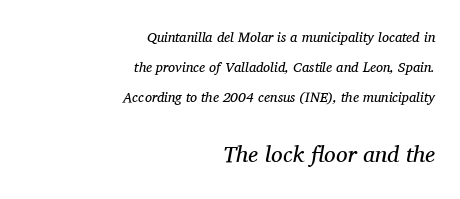
The image shows 23 px text type, italic (leaning right); set right-aligned, loose line spacing (2.16x), normal letter spacing, not underlined; the second (bottom) block is 1.64x larger.
